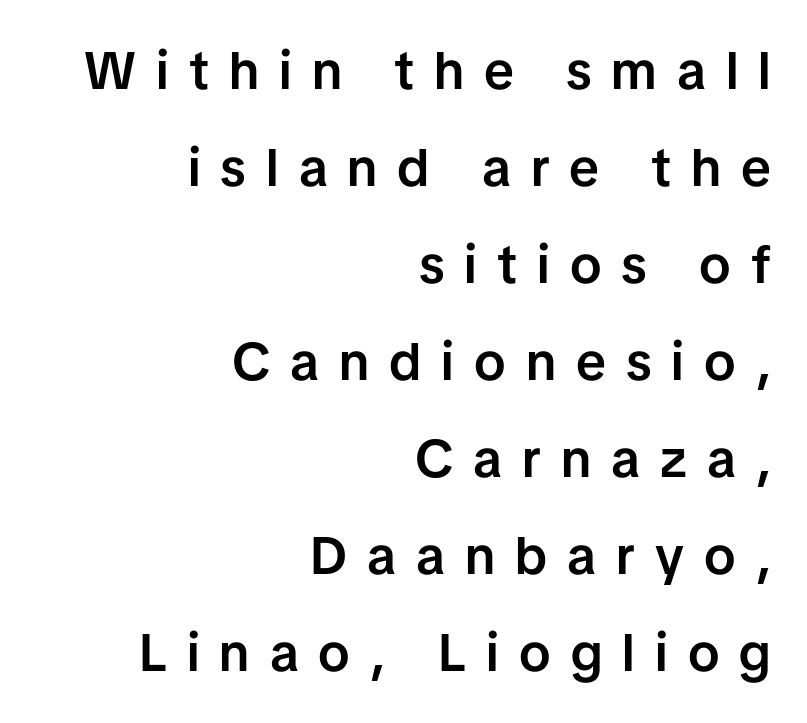
Q: Is the text bold? A: Semi-bold.
Q: Is the text italic (slanted)? A: No, it is upright.
Q: Is the typeface a serif or a sans-serif typeface? A: Sans-serif.
Q: Is the text underlined? A: No.
Q: How is the paragraph aligned? A: Right-aligned.
Q: Is the spacing between letters normal or unusually wide? A: Unusually wide.
Q: Width (condensed, normal, or wide)? A: Normal.
Q: Stroke contrast? A: Low.
Q: x-height? A: Medium.
Q: Monospaced? A: No.
